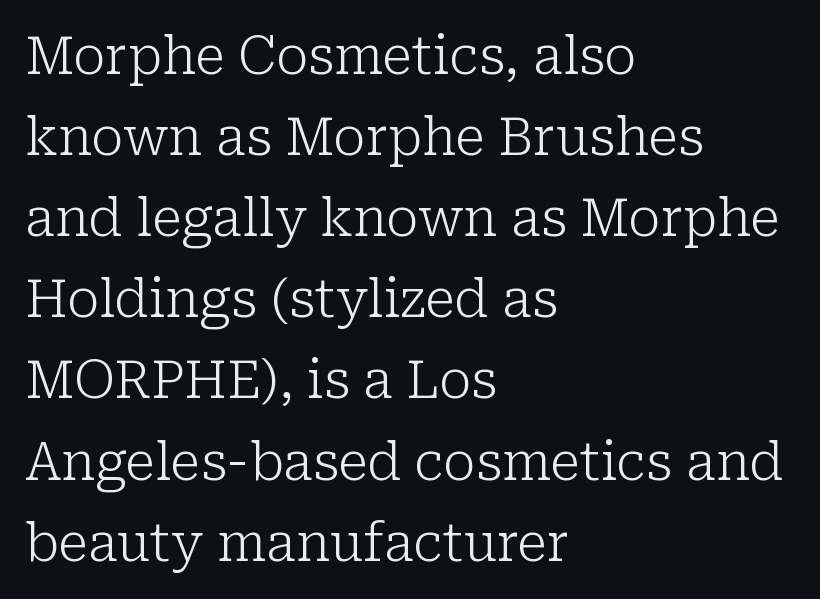
Leading: standard. The rendering keeps characters at their native spacing. Each row of text sits above clean, open space. Examine the stroke ends and you'll spot serifs.
